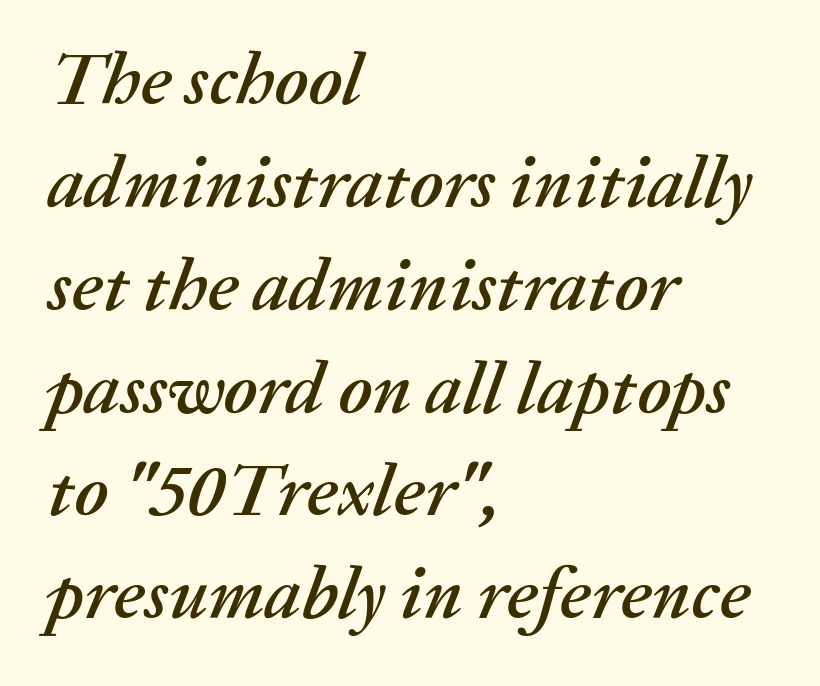
Q: Is the text italic (slanted)? A: Yes, it leans right by about 20 degrees.
Q: Is the text underlined? A: No.
Q: How is the paragraph aligned? A: Left-aligned.
Q: Is the spacing between letters normal or unusually wide? A: Normal.
Q: Is the spacing between lines tight, normal or loose? A: Normal.
Q: Width (condensed, normal, or wide)? A: Normal.
Q: Stroke contrast? A: Medium.
Q: x-height? A: Medium.
Q: Monospaced? A: No.
